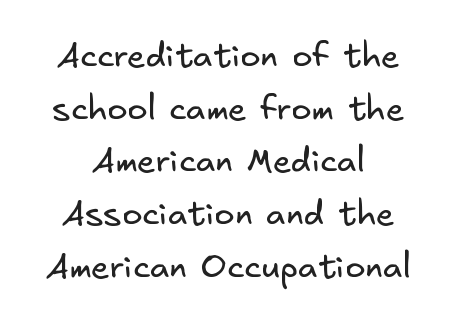
Q: Is the text bold? A: No.
Q: Is the typeface a serif or a sans-serif typeface? A: Sans-serif.
Q: Is the text underlined? A: No.
Q: How is the paragraph aligned? A: Centered.
Q: Is the spacing between letters normal or unusually wide? A: Normal.
Q: Is the spacing between lines tight, normal or loose? A: Normal.
Q: Width (condensed, normal, or wide)? A: Normal.
Q: Stroke contrast? A: Low.
Q: x-height? A: Small.
